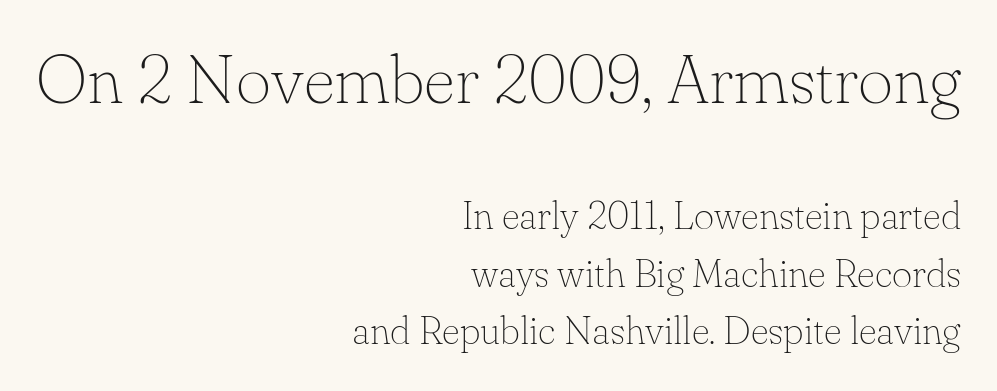
The baseline area is clear. Look at the glyph heights: the upper group is clearly the bigger setting. Each letter keeps its own natural width here, so spacing adapts to shape. Caption: standard tracking, unaltered. The passage is arranged like a letterhead date or caption credit — flush right. The typesetting does not lean heavy: it is not bold.
